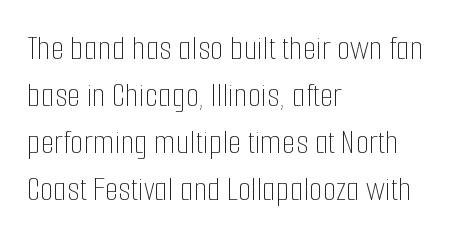
{"italic": "no", "bold": "no", "weight": "thin", "width": "condensed", "stroke_contrast": "low", "x_height": "medium", "monospaced": "no", "underline": "no", "align": "left", "line_spacing": "normal", "line_spacing_ratio": 1.34, "letter_spacing": "normal", "letter_spacing_em": 0.0, "glyph_px": 35}
